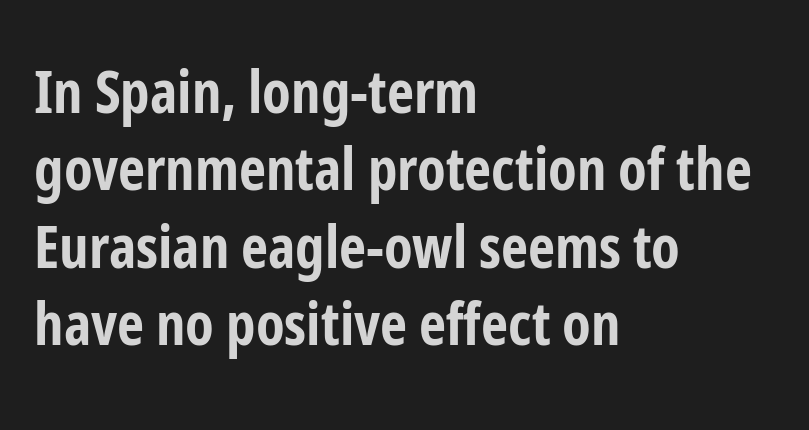
{"serif": "no", "italic": "no", "bold": "yes", "weight": "bold", "width": "condensed", "stroke_contrast": "low", "x_height": "medium", "monospaced": "no", "underline": "no", "align": "left", "line_spacing": "normal", "line_spacing_ratio": 1.31, "letter_spacing": "normal", "letter_spacing_em": 0.0, "glyph_px": 59}
